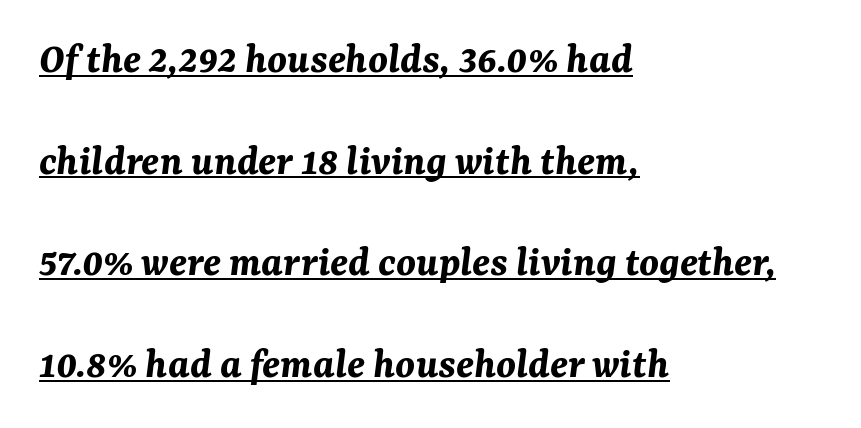
Q: Is the text bold? A: Yes.
Q: Is the text italic (slanted)? A: Yes, it leans right by about 7 degrees.
Q: Is the text underlined? A: Yes.
Q: How is the paragraph aligned? A: Left-aligned.
Q: Is the spacing between letters normal or unusually wide? A: Normal.
Q: Is the spacing between lines tight, normal or loose? A: Loose.
Q: Width (condensed, normal, or wide)? A: Normal.
Q: Stroke contrast? A: Medium.
Q: x-height? A: Medium.
Q: Monospaced? A: No.
